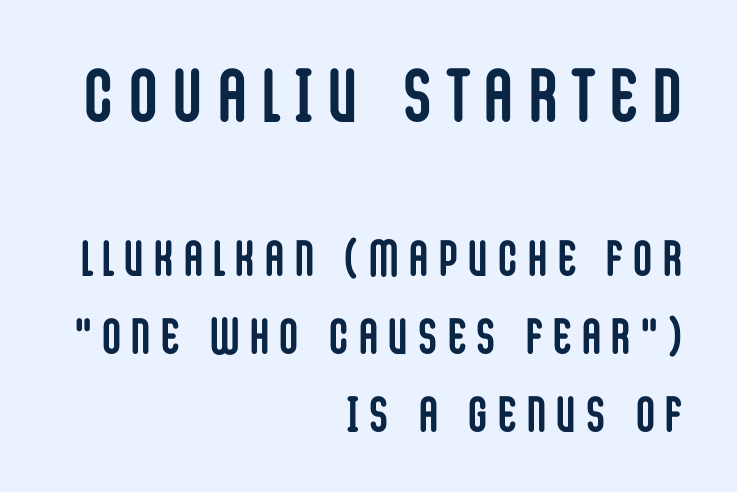
A normal amount of white space separates one row of letters from the next. Is the block centered? No — it sits flush against the right margin. Does the bottom block carry the larger type? No, the top block does. Only glyphs here, with clear space below each row. These lines are rendered in a variable-pitch font. You can tell from the bare stems that sans-serif type was used.
